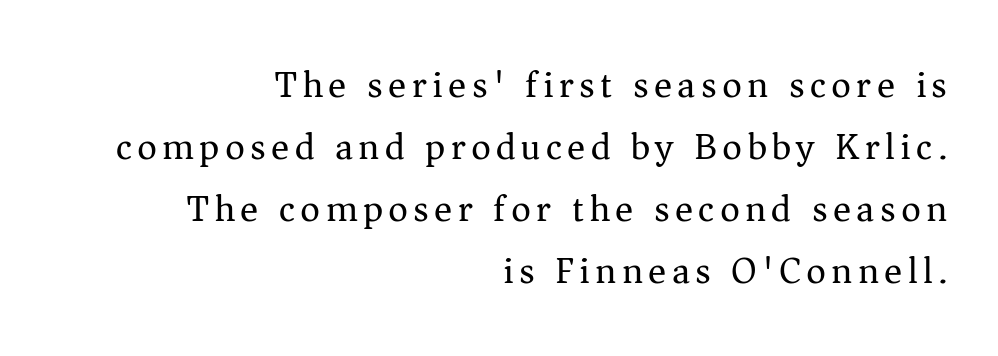
{"serif": "yes", "italic": "no", "bold": "no", "weight": "regular", "width": "normal", "stroke_contrast": "medium", "x_height": "medium", "monospaced": "no", "underline": "no", "align": "right", "line_spacing": "normal", "line_spacing_ratio": 1.63, "glyph_px": 38}
